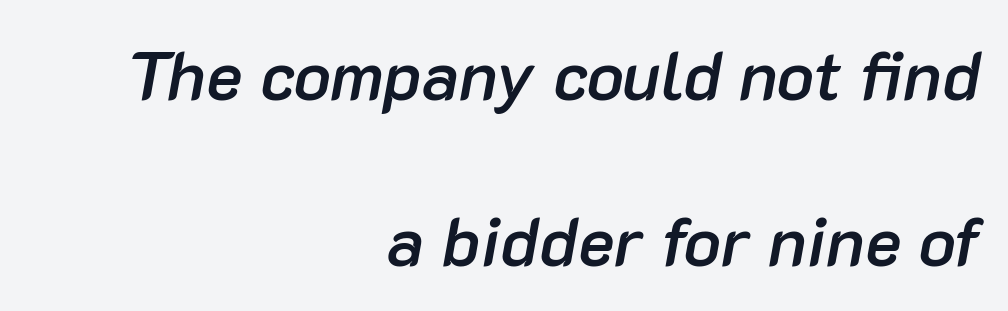
The rendering keeps characters at their native spacing. Varying glyph widths throughout — classic text-font behaviour. Beneath every word, the page is bare. Slant detected: the letters are inclined. These lines stand farther apart than default settings would place them.
